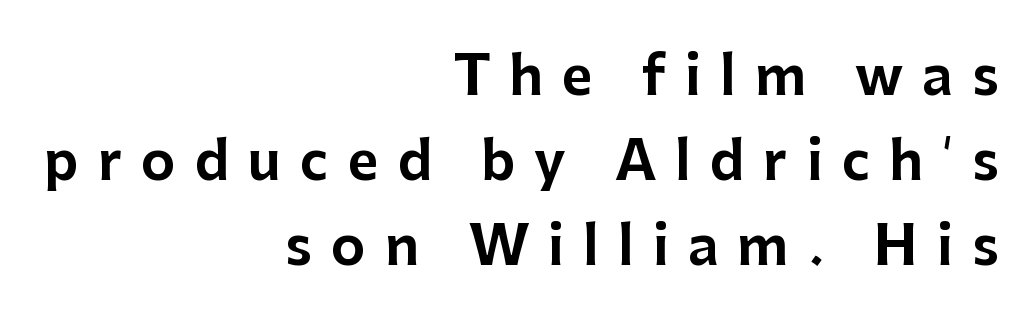
{"serif": "no", "italic": "no", "width": "normal", "stroke_contrast": "low", "x_height": "medium", "monospaced": "no", "underline": "no", "align": "right", "line_spacing": "normal", "line_spacing_ratio": 1.6, "letter_spacing": "wide", "letter_spacing_em": 0.36, "glyph_px": 53}
